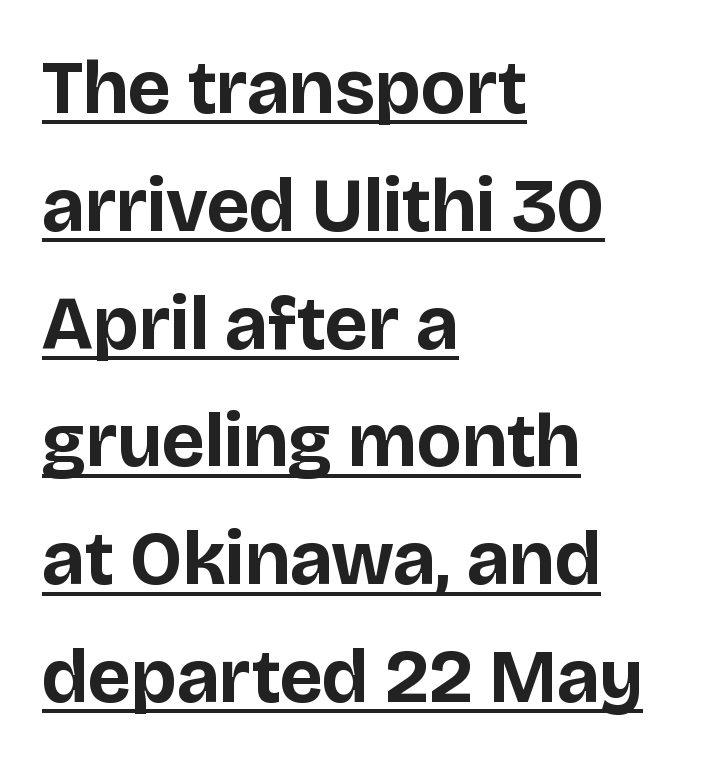
{"serif": "no", "italic": "no", "bold": "yes", "weight": "bold", "width": "normal", "stroke_contrast": "low", "x_height": "large", "monospaced": "no", "underline": "yes", "align": "left", "line_spacing": "normal", "line_spacing_ratio": 1.55, "letter_spacing": "normal", "letter_spacing_em": 0.0, "glyph_px": 76}
